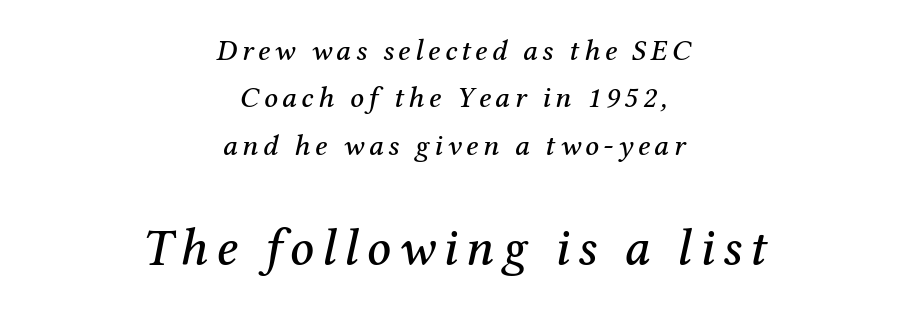
The image shows 52 px serif type, italic (leaning right); set centered, normal line spacing (1.58x), not underlined; the second (bottom) block is 1.73x larger; medium stroke contrast and a medium x-height.
